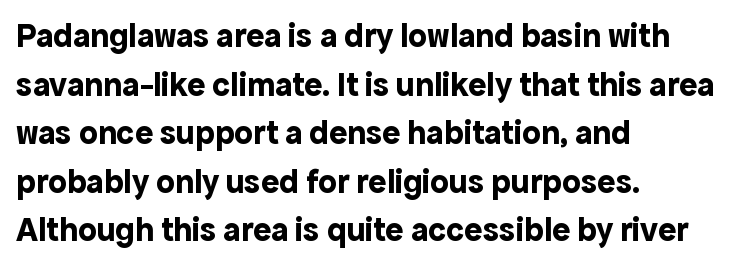
The image shows 34 px bold sans-serif type, upright; set left-aligned, normal line spacing (1.43x), normal letter spacing, not underlined; a medium x-height.
